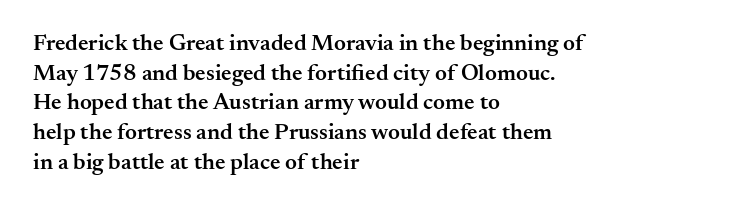
Stroke thickness is moderately raised; the sample reads as semibold. Vertical strokes here are truly vertical. The area under the type is left untouched. Summary of vertical rhythm: regular, with standard interline spacing.
